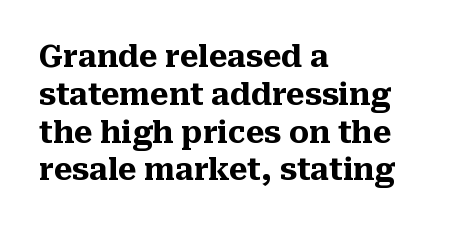
Line beginnings align vertically; line endings do not. No extra tracking has been applied to these lines. Notice how the stems are strictly vertical — no italics here. Spacing verdict: proportional, widths tailored to each character. The space between consecutive lines is moderate.
